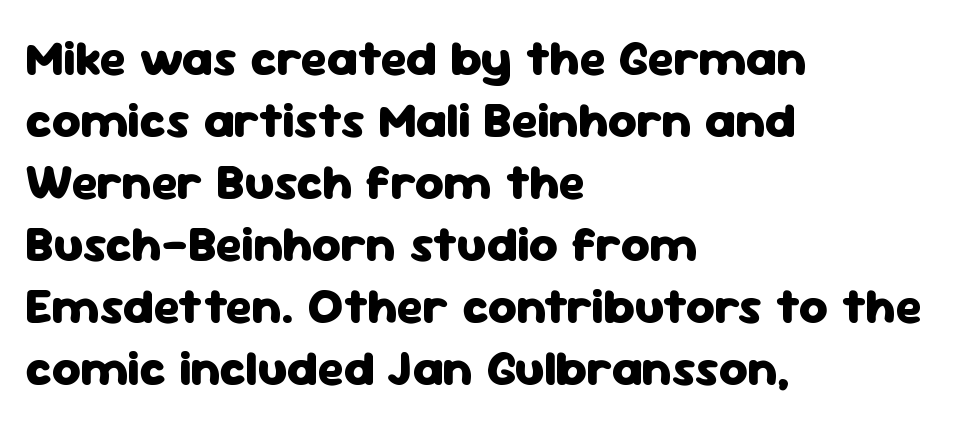
{"serif": "no", "italic": "no", "bold": "yes", "weight": "heavy", "width": "normal", "stroke_contrast": "low", "x_height": "medium", "monospaced": "no", "underline": "no", "align": "left", "line_spacing_ratio": 1.24, "letter_spacing": "normal", "letter_spacing_em": 0.0, "glyph_px": 50}
